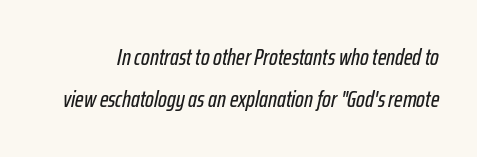
{"italic": "yes", "lean": "right", "slant_degrees": 12, "underline": "no", "line_spacing_ratio": 1.83, "letter_spacing": "normal", "letter_spacing_em": 0.0, "glyph_px": 23}
